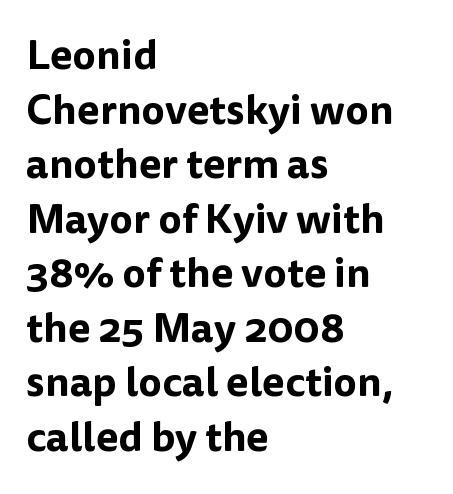
{"serif": "no", "italic": "no", "width": "normal", "stroke_contrast": "low", "x_height": "medium", "monospaced": "no", "underline": "no", "align": "left", "line_spacing": "normal", "line_spacing_ratio": 1.33, "letter_spacing": "normal", "letter_spacing_em": 0.0, "glyph_px": 41}
